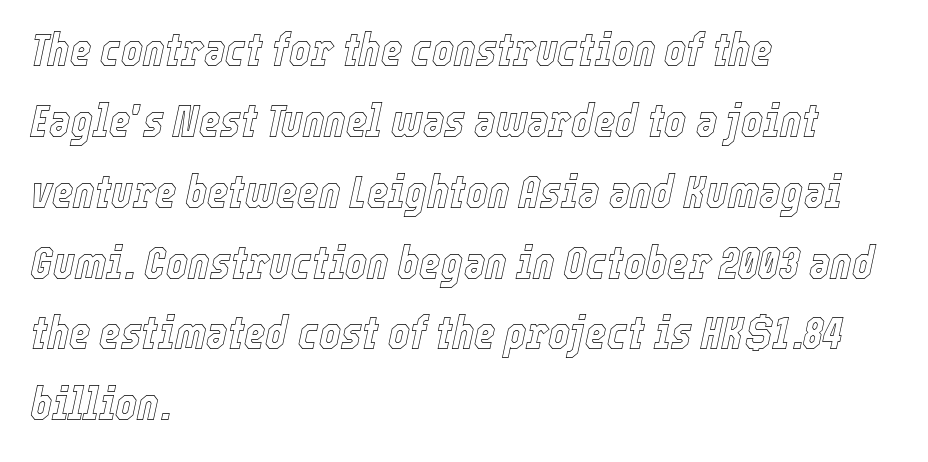
Q: Is the text italic (slanted)? A: Yes, it leans right by about 12 degrees.
Q: Is the text underlined? A: No.
Q: How is the paragraph aligned? A: Left-aligned.
Q: Is the spacing between letters normal or unusually wide? A: Normal.
Q: Is the spacing between lines tight, normal or loose? A: Normal.
Q: Width (condensed, normal, or wide)? A: Condensed.
Q: x-height? A: Medium.
Q: Monospaced? A: No.
